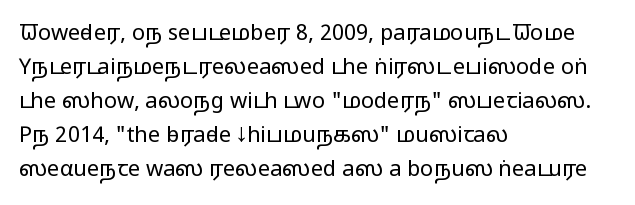
Caption: multi-line text, flush left, ragged right. Rendered with straight, roman letterforms. Beneath every word, the page is bare. Weight: not bold — regular or lighter. Nobody touched the tracking dial on this one. Vertically, the passage feels balanced, rows spaced as you'd expect.
